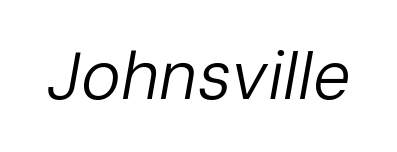
{"italic": "yes", "lean": "right", "slant_degrees": 10, "bold": "no", "weight": "regular", "width": "normal", "stroke_contrast": "low", "x_height": "medium", "monospaced": "no", "underline": "no", "letter_spacing": "normal", "letter_spacing_em": 0.0, "glyph_px": 67}
